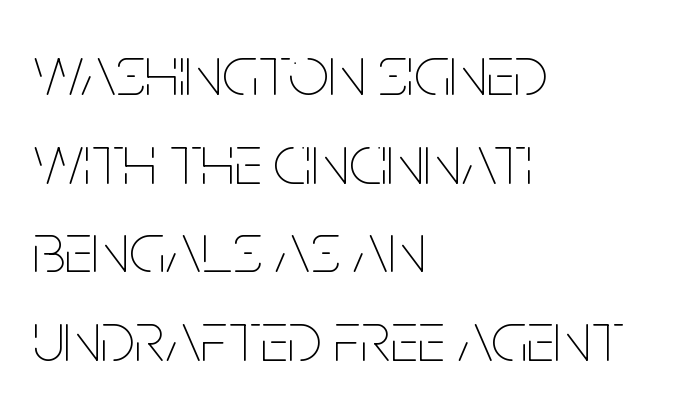
The letters sit at their default tracking, neither squeezed nor spread. The lines are quadded left. Nothing heavy about these letters — not bold at all. The letters advance in unequal steps, a hallmark of proportional type. Posture: upright roman.
